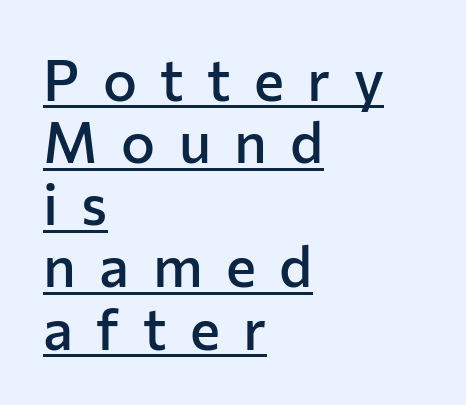
{"serif": "no", "italic": "no", "bold": "semi", "weight": "semibold", "width": "normal", "stroke_contrast": "low", "x_height": "medium", "monospaced": "no", "underline": "yes", "align": "left", "line_spacing": "tight", "line_spacing_ratio": 1.09, "letter_spacing": "wide", "letter_spacing_em": 0.41, "glyph_px": 57}
